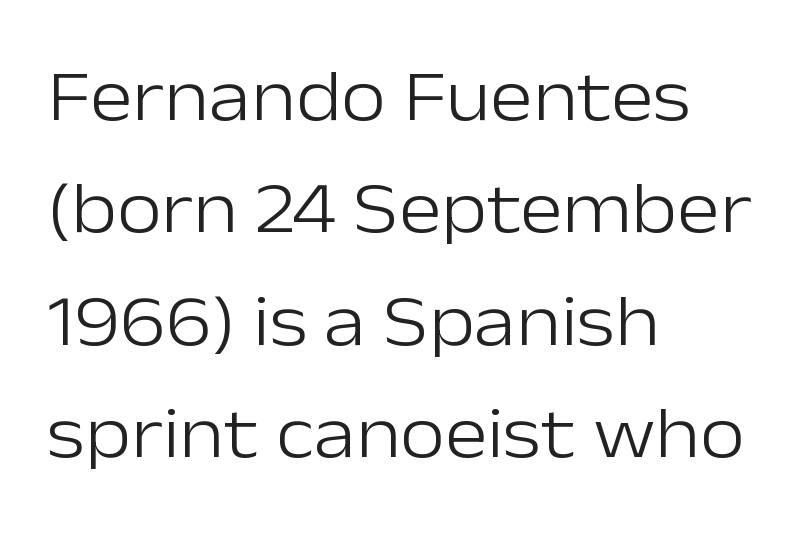
The specimen omits any rule beneath the text block's lines. Grotesque or geometric, the face here clearly has no serifs. Weight: in the light-to-regular range. Notice how descenders clear the ascenders below comfortably — that's standard leading. Horizontally, the lines are justified to the leading edge only.
